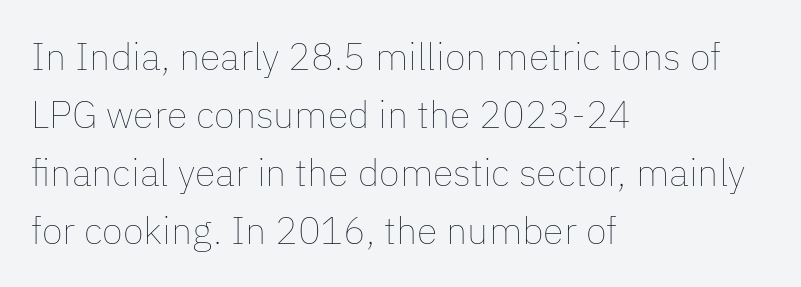
{"italic": "no", "bold": "no", "weight": "thin", "width": "normal", "stroke_contrast": "low", "x_height": "medium", "monospaced": "no", "underline": "no", "align": "left", "line_spacing": "normal", "line_spacing_ratio": 1.53, "letter_spacing": "normal", "letter_spacing_em": 0.0, "glyph_px": 38}
